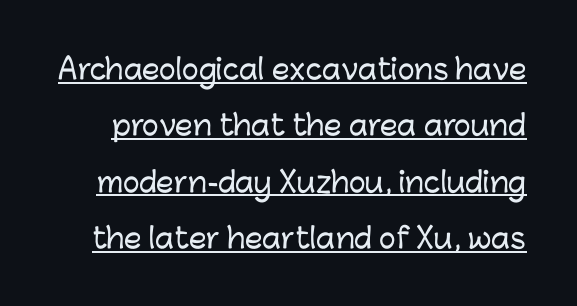
The image shows 28 px sans-serif type, upright; set loose line spacing (2.01x), normal letter spacing, underlined; low stroke contrast and a medium x-height.
